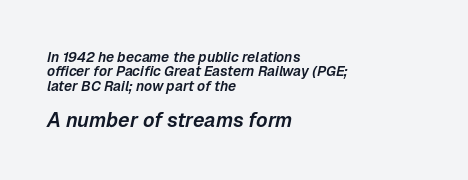
{"italic": "yes", "lean": "right", "slant_degrees": 12, "underline": "no", "align": "left", "line_spacing": "tight", "line_spacing_ratio": 1.02, "letter_spacing": "normal", "letter_spacing_em": 0.0, "larger_block": "second", "size_ratio": 1.43, "glyph_px": 20}
